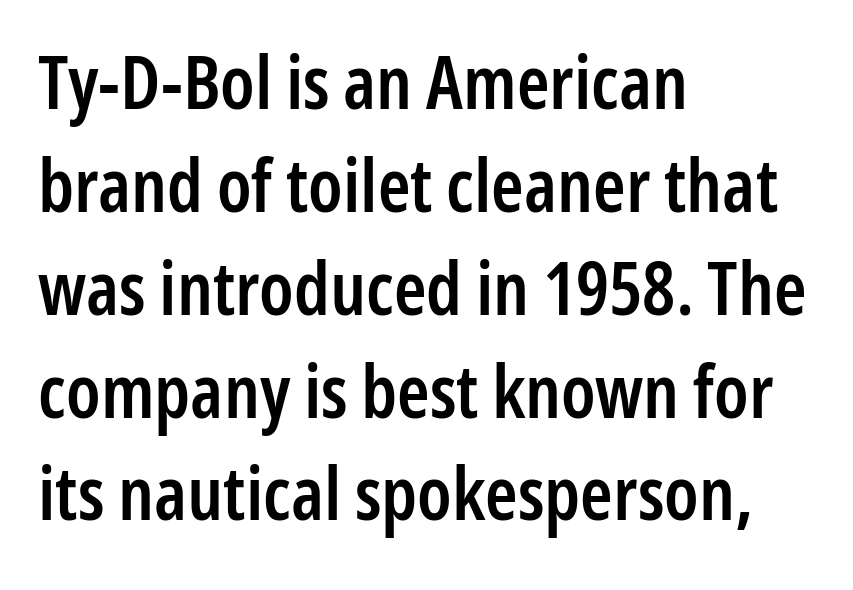
Upright lettering throughout. Nope, no serifs anywhere on these letters. Short note: letters normally spaced. Underlining? Definitely not there. Normally led — the rows are evenly, conventionally spaced. Which margin do the lines hug? The left one — the right edge is uneven.
